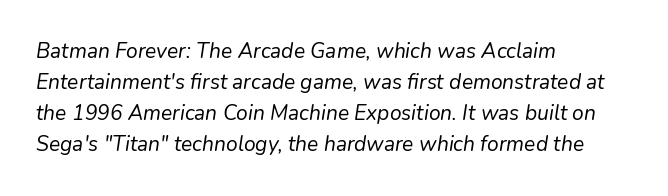
{"italic": "yes", "lean": "right", "slant_degrees": 9, "bold": "no", "underline": "no", "align": "left", "line_spacing": "normal", "line_spacing_ratio": 1.48, "letter_spacing": "normal", "letter_spacing_em": 0.0, "glyph_px": 21}
